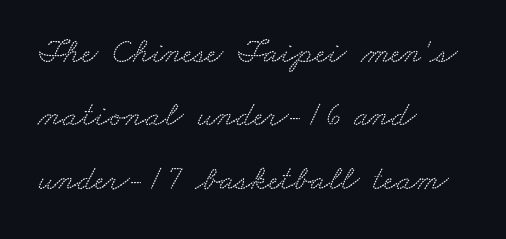
Here the designer chose a conventional face with non-uniform glyph widths. The type family on display is of the serif kind. The strip under each line holds only bare page. Is the block centered? No — it sits flush against the left margin. What stands out about the letter spacing? Nothing — it is the standard amount.
